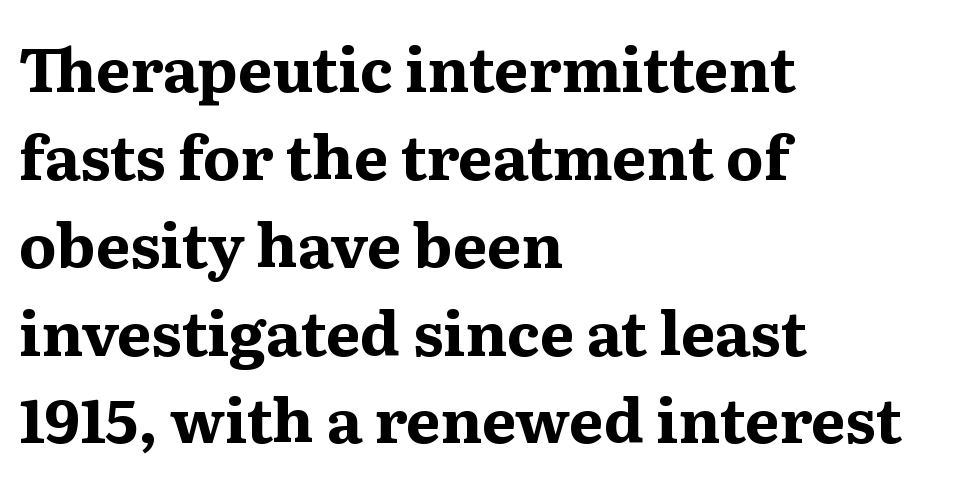
{"serif": "yes", "italic": "no", "bold": "yes", "weight": "bold", "width": "normal", "stroke_contrast": "medium", "x_height": "medium", "monospaced": "no", "underline": "no", "align": "left", "line_spacing": "normal", "line_spacing_ratio": 1.44, "letter_spacing": "normal", "letter_spacing_em": 0.0, "glyph_px": 61}
